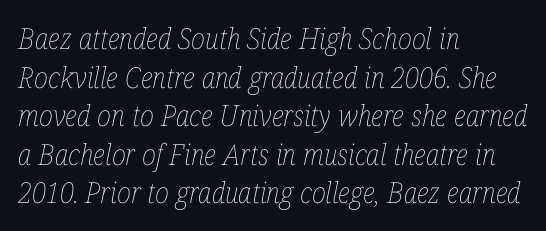
Honestly, there is no underline to notice here at all. Is this a fixed-width face? No — the glyphs have proportional, varying widths. Italic: yes, the glyphs are oblique. The line-height multiplier appears to be the usual default. The gaps between neighbouring characters are ordinary and unremarkable.
